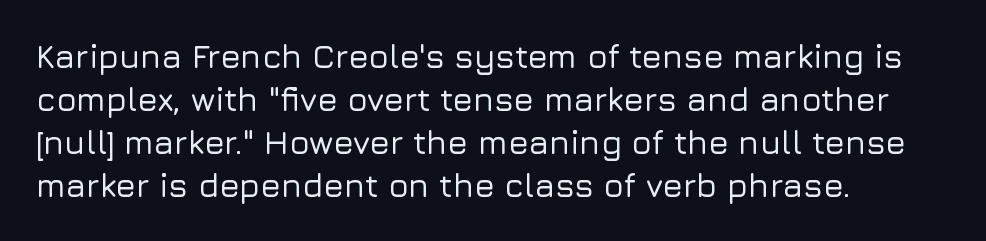
{"serif": "no", "italic": "no", "width": "normal", "stroke_contrast": "low", "x_height": "medium", "monospaced": "no", "underline": "no", "align": "left", "line_spacing": "normal", "line_spacing_ratio": 1.3, "letter_spacing": "normal", "letter_spacing_em": 0.0, "glyph_px": 33}
